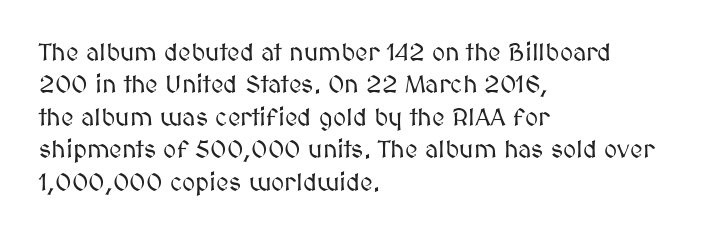
{"italic": "no", "underline": "no", "align": "left", "line_spacing": "normal", "line_spacing_ratio": 1.3, "letter_spacing": "normal", "letter_spacing_em": 0.0, "glyph_px": 25}
